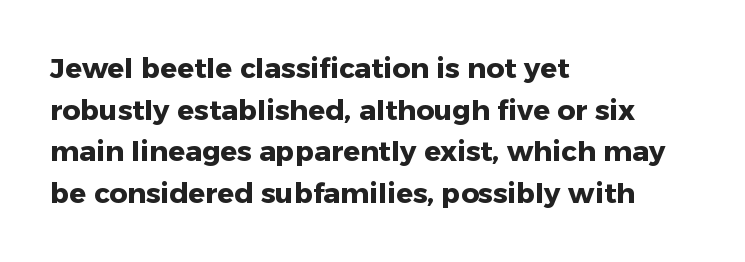
{"serif": "no", "italic": "no", "bold": "yes", "weight": "heavy", "width": "normal", "stroke_contrast": "low", "x_height": "medium", "monospaced": "no", "underline": "no", "align": "left", "line_spacing": "normal", "line_spacing_ratio": 1.49, "letter_spacing": "normal", "letter_spacing_em": 0.0, "glyph_px": 28}
